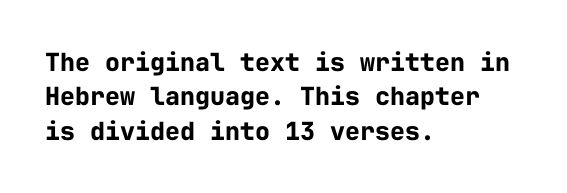
The image shows 25 px bold type, upright; set left-aligned, normal line spacing (1.38x), normal letter spacing, not underlined.
